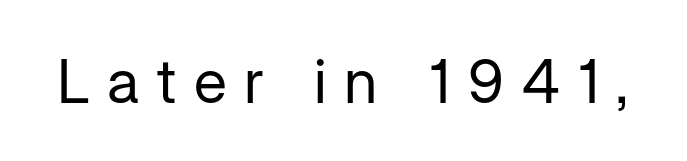
Q: Is the text bold? A: No.
Q: Is the text italic (slanted)? A: No, it is upright.
Q: Is the typeface a serif or a sans-serif typeface? A: Sans-serif.
Q: Is the text underlined? A: No.
Q: Is the spacing between letters normal or unusually wide? A: Unusually wide.
Q: Width (condensed, normal, or wide)? A: Normal.
Q: Stroke contrast? A: Low.
Q: x-height? A: Medium.
Q: Monospaced? A: No.
